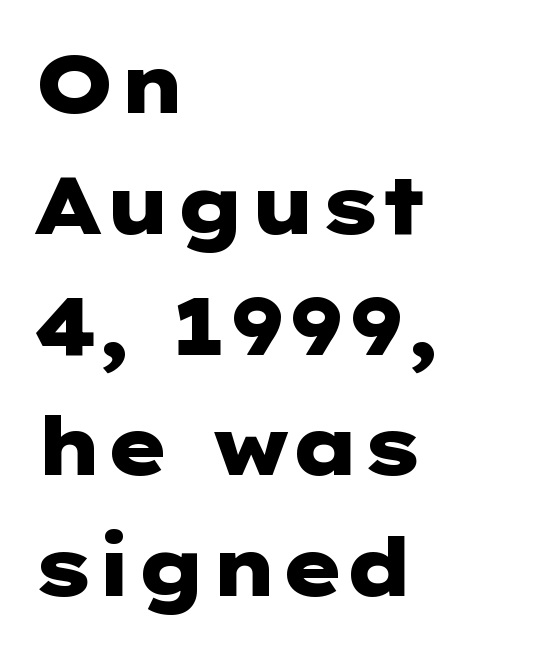
Q: Is the text bold? A: Yes.
Q: Is the text italic (slanted)? A: No, it is upright.
Q: Is the typeface a serif or a sans-serif typeface? A: Sans-serif.
Q: Is the text underlined? A: No.
Q: How is the paragraph aligned? A: Left-aligned.
Q: Is the spacing between letters normal or unusually wide? A: Normal.
Q: Is the spacing between lines tight, normal or loose? A: Normal.
Q: Width (condensed, normal, or wide)? A: Wide.
Q: Stroke contrast? A: Low.
Q: x-height? A: Medium.
